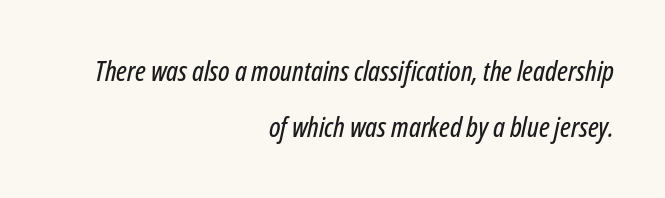
Q: Is the text italic (slanted)? A: Yes, it leans right by about 12 degrees.
Q: Is the text underlined? A: No.
Q: How is the paragraph aligned? A: Right-aligned.
Q: Is the spacing between letters normal or unusually wide? A: Normal.
Q: Is the spacing between lines tight, normal or loose? A: Loose.
Q: Width (condensed, normal, or wide)? A: Condensed.
Q: Stroke contrast? A: Low.
Q: x-height? A: Medium.
Q: Monospaced? A: No.
